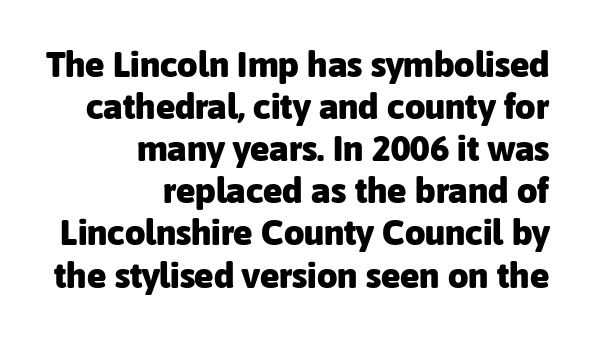
How heavy is the stroke? Heavy — this is a bold. Are there feet on the stems? There aren't — it's a sans. Each letter keeps its own natural width here, so spacing adapts to shape. A student would call this right alignment; a typographer would say flush right, rag left.
